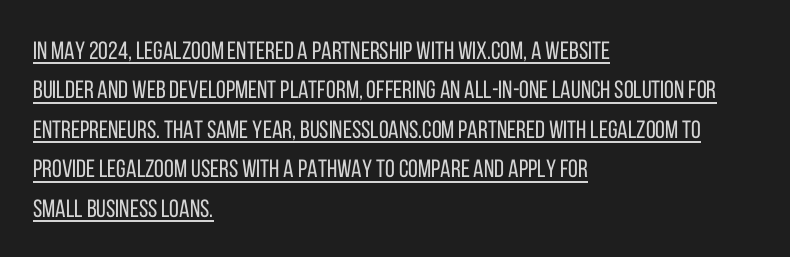
Q: Is the text bold? A: No.
Q: Is the text italic (slanted)? A: No, it is upright.
Q: Is the text underlined? A: Yes.
Q: How is the paragraph aligned? A: Left-aligned.
Q: Is the spacing between letters normal or unusually wide? A: Normal.
Q: Is the spacing between lines tight, normal or loose? A: Normal.
